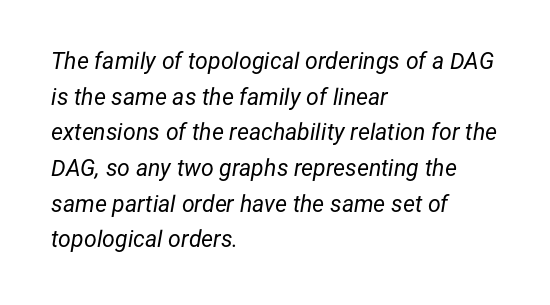
The image shows 23 px text type, italic (leaning right); set left-aligned, normal line spacing (1.55x), normal letter spacing, not underlined.
